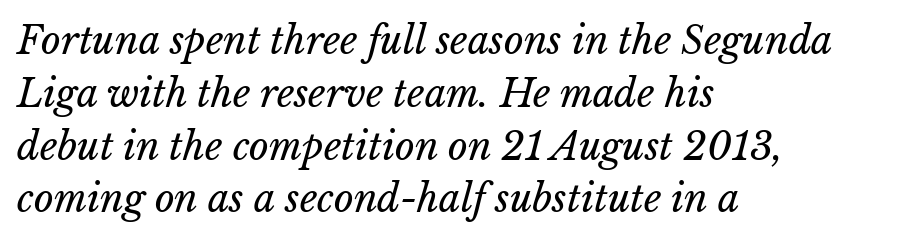
The image shows 38 px regular-weight type; set left-aligned, normal line spacing (1.39x), normal letter spacing, not underlined; low stroke contrast and a medium x-height.
